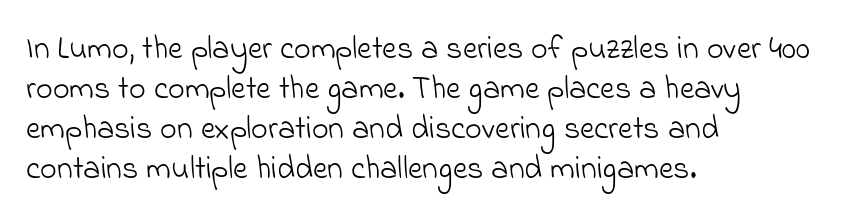
{"serif": "no", "bold": "no", "weight": "light", "width": "normal", "stroke_contrast": "low", "x_height": "small", "monospaced": "no", "underline": "no", "align": "left", "line_spacing": "normal", "line_spacing_ratio": 1.25, "letter_spacing": "normal", "letter_spacing_em": 0.0, "glyph_px": 32}
